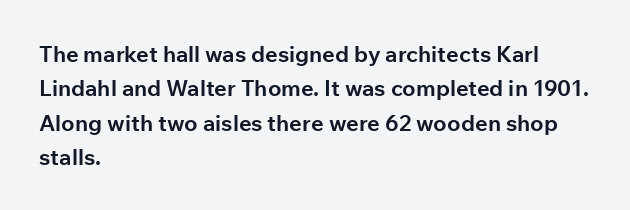
The image shows 22 px bold type, upright; set left-aligned, normal line spacing (1.56x), normal letter spacing, not underlined.
